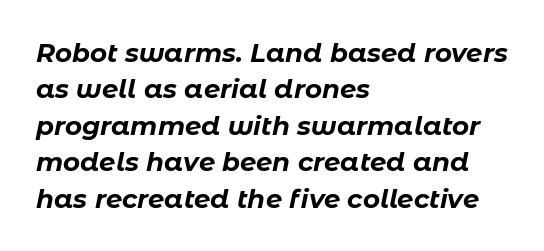
{"italic": "yes", "lean": "right", "slant_degrees": 11, "bold": "yes", "underline": "no", "align": "left", "line_spacing": "normal", "line_spacing_ratio": 1.4, "letter_spacing": "normal", "letter_spacing_em": 0.0, "glyph_px": 26}
